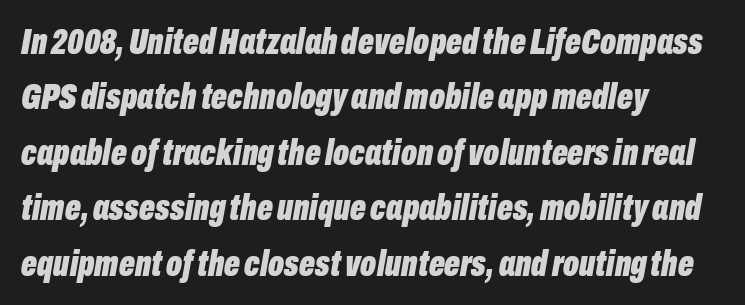
{"italic": "yes", "lean": "right", "slant_degrees": 10, "bold": "yes", "weight": "bold", "width": "condensed", "stroke_contrast": "low", "x_height": "medium", "monospaced": "no", "underline": "no", "align": "left", "line_spacing": "normal", "line_spacing_ratio": 1.5, "letter_spacing": "normal", "letter_spacing_em": 0.0, "glyph_px": 37}
